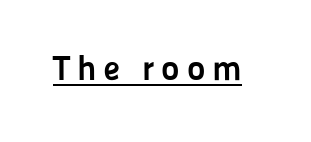
The image shows 35 px semibold sans-serif type, upright; set underlined; low stroke contrast and a medium x-height.
